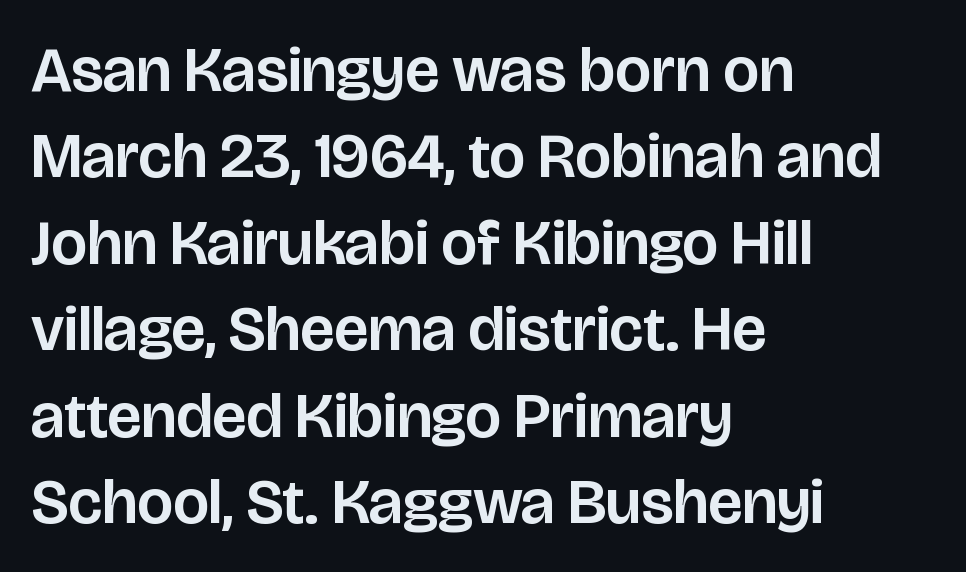
The image shows 64 px sans-serif type, upright; set left-aligned, normal line spacing (1.35x), normal letter spacing, not underlined; low stroke contrast and a large x-height.
